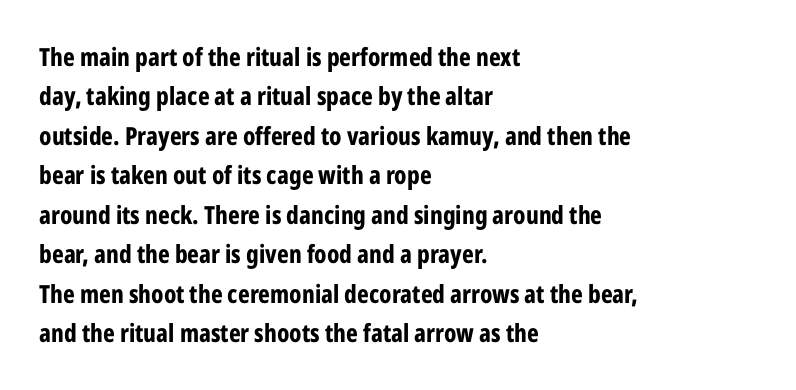
Evenly set lines give the paragraph a standard silhouette. Glance below the letters and you will spot only blank space. Typeset ragged right — the left edge is the straight one. This sample uses plain, unmodified letter spacing. Style check: upright. I'd describe the lettering as bold — thick and assertive.
